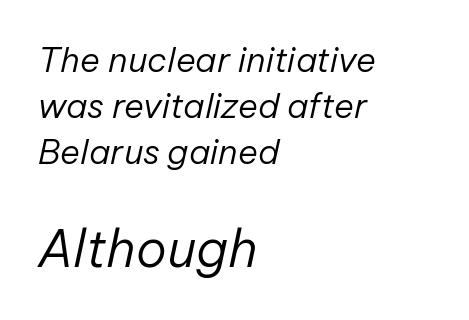
Q: Is the text bold? A: No.
Q: Is the text italic (slanted)? A: Yes, it leans right by about 12 degrees.
Q: Is the text underlined? A: No.
Q: How is the paragraph aligned? A: Left-aligned.
Q: Is the spacing between letters normal or unusually wide? A: Normal.
Q: Is the spacing between lines tight, normal or loose? A: Normal.
Q: Which block of text is set in a larger size, the first (top) or the second (bottom)? A: The second (bottom) one.
Q: Width (condensed, normal, or wide)? A: Normal.
Q: Stroke contrast? A: Low.
Q: x-height? A: Medium.
Q: Monospaced? A: No.
